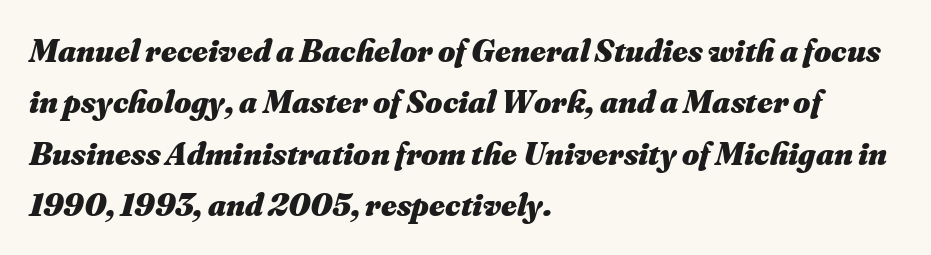
Q: Is the text bold? A: Yes.
Q: Is the text italic (slanted)? A: Yes, it leans right by about 16 degrees.
Q: Is the text underlined? A: No.
Q: How is the paragraph aligned? A: Left-aligned.
Q: Is the spacing between letters normal or unusually wide? A: Normal.
Q: Is the spacing between lines tight, normal or loose? A: Normal.
Q: Width (condensed, normal, or wide)? A: Normal.
Q: Stroke contrast? A: Medium.
Q: x-height? A: Small.
Q: Monospaced? A: No.
